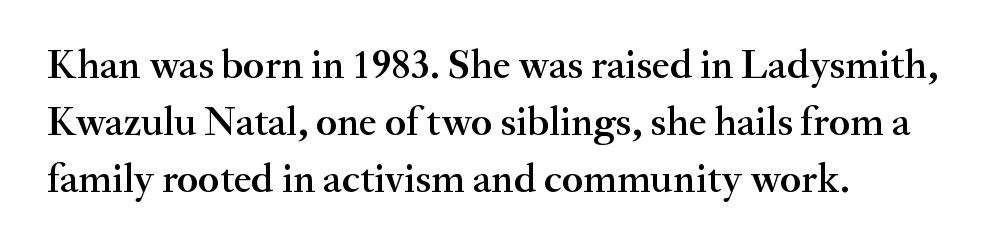
Q: Is the text bold? A: Semi-bold.
Q: Is the text italic (slanted)? A: No, it is upright.
Q: Is the typeface a serif or a sans-serif typeface? A: Serif.
Q: Is the text underlined? A: No.
Q: How is the paragraph aligned? A: Left-aligned.
Q: Is the spacing between letters normal or unusually wide? A: Normal.
Q: Is the spacing between lines tight, normal or loose? A: Normal.
Q: Width (condensed, normal, or wide)? A: Normal.
Q: Stroke contrast? A: Medium.
Q: x-height? A: Small.
Q: Monospaced? A: No.
